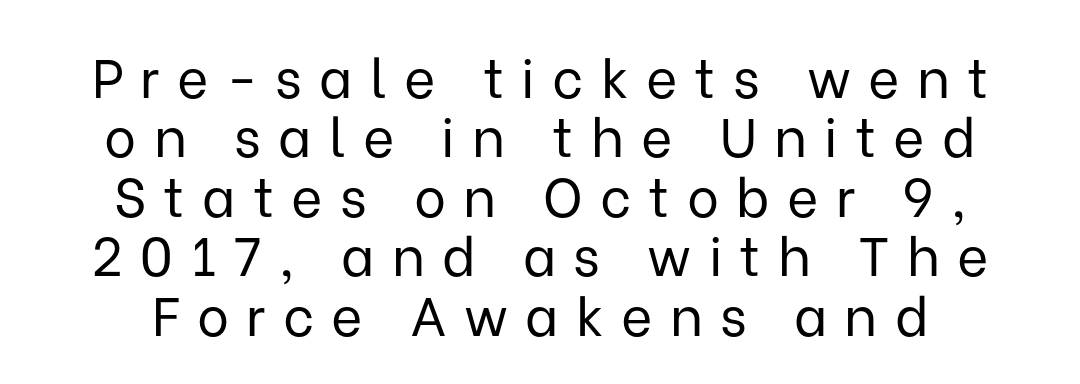
Q: Is the text bold? A: No.
Q: Is the text italic (slanted)? A: No, it is upright.
Q: Is the typeface a serif or a sans-serif typeface? A: Sans-serif.
Q: Is the text underlined? A: No.
Q: How is the paragraph aligned? A: Centered.
Q: Is the spacing between letters normal or unusually wide? A: Unusually wide.
Q: Is the spacing between lines tight, normal or loose? A: Tight.
Q: Width (condensed, normal, or wide)? A: Normal.
Q: Stroke contrast? A: Low.
Q: x-height? A: Medium.
Q: Monospaced? A: No.
